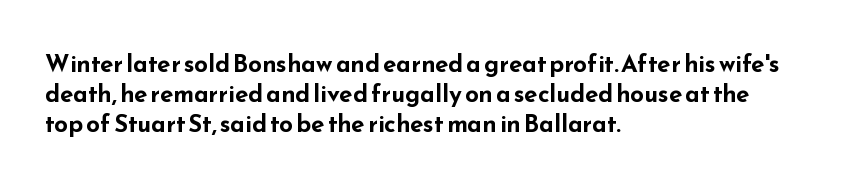
Q: Is the text bold? A: Yes.
Q: Is the text italic (slanted)? A: No, it is upright.
Q: Is the text underlined? A: No.
Q: How is the paragraph aligned? A: Left-aligned.
Q: Is the spacing between letters normal or unusually wide? A: Normal.
Q: Is the spacing between lines tight, normal or loose? A: Normal.
